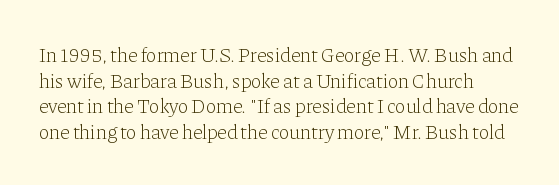
Nobody touched the tracking dial on this one. This sample keeps an unexceptional amount of space between lines. A typesetter would mark this as roman, not italic. No letter is thick-stroked: the sample isn't bold. Descenders hang freely into open space.
